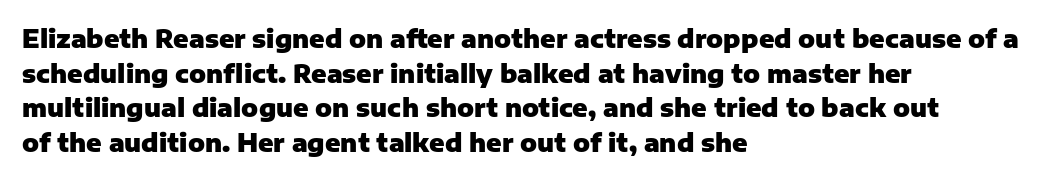
The type sits square on the baseline with zero lean. Summary of weight: heavy, a full bold. Rule under the text: the space is simply empty. Is the letter spacing exaggerated? No — it looks like the ordinary default.
